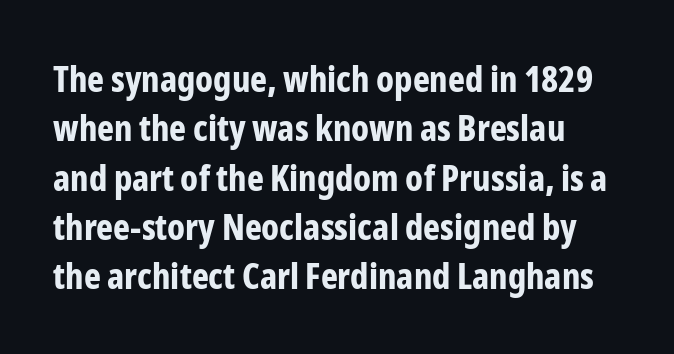
{"serif": "no", "italic": "no", "bold": "yes", "weight": "bold", "width": "condensed", "stroke_contrast": "low", "x_height": "medium", "monospaced": "no", "underline": "no", "line_spacing": "normal", "line_spacing_ratio": 1.37, "letter_spacing": "normal", "letter_spacing_em": 0.0, "glyph_px": 36}
